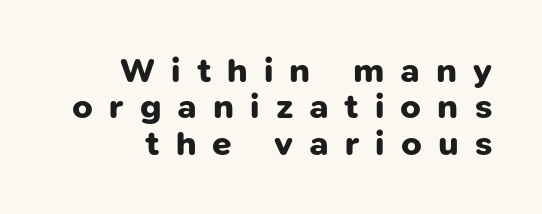
Q: Is the text bold? A: Yes.
Q: Is the typeface a serif or a sans-serif typeface? A: Sans-serif.
Q: Is the text underlined? A: No.
Q: How is the paragraph aligned? A: Right-aligned.
Q: Is the spacing between letters normal or unusually wide? A: Unusually wide.
Q: Is the spacing between lines tight, normal or loose? A: Tight.
Q: Width (condensed, normal, or wide)? A: Normal.
Q: Stroke contrast? A: Low.
Q: x-height? A: Medium.
Q: Monospaced? A: No.
